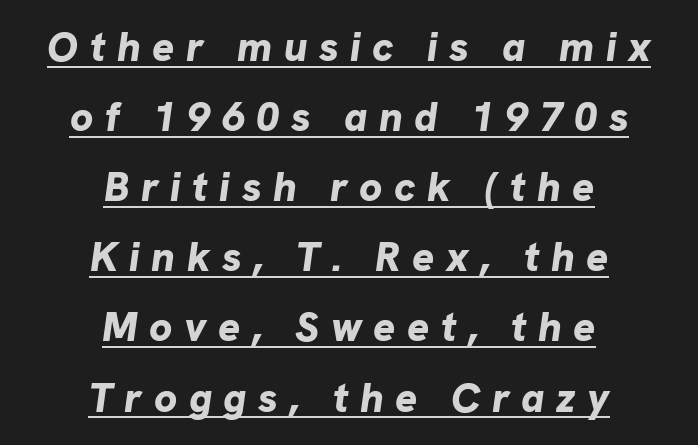
Q: Is the text bold? A: Yes.
Q: Is the text italic (slanted)? A: Yes, it leans right by about 8 degrees.
Q: Is the text underlined? A: Yes.
Q: How is the paragraph aligned? A: Centered.
Q: Is the spacing between letters normal or unusually wide? A: Unusually wide.
Q: Width (condensed, normal, or wide)? A: Normal.
Q: Stroke contrast? A: Low.
Q: x-height? A: Medium.
Q: Monospaced? A: No.
